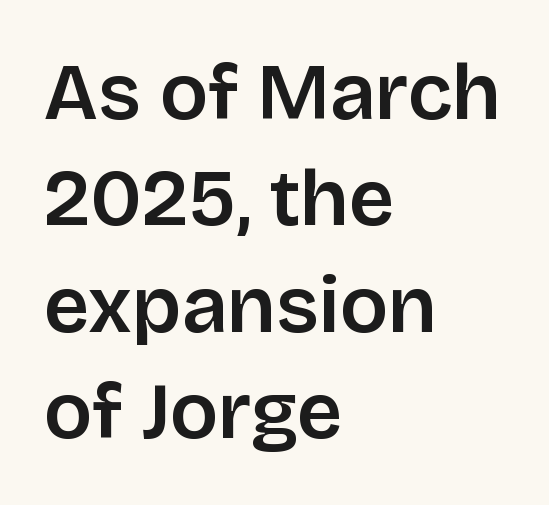
The image shows 80 px sans-serif type, upright; set left-aligned, normal line spacing (1.33x), normal letter spacing, not underlined; low stroke contrast and a large x-height.
